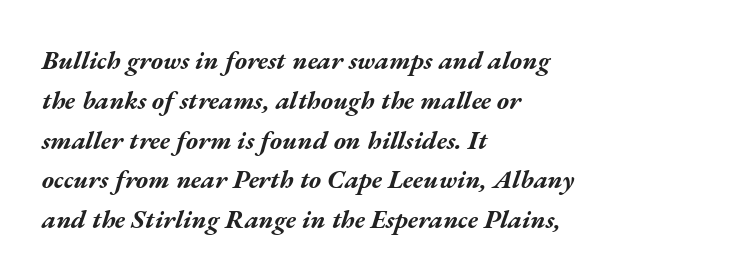
The image shows 26 px bold type, italic (leaning right); set left-aligned, normal line spacing (1.53x), normal letter spacing, not underlined.
